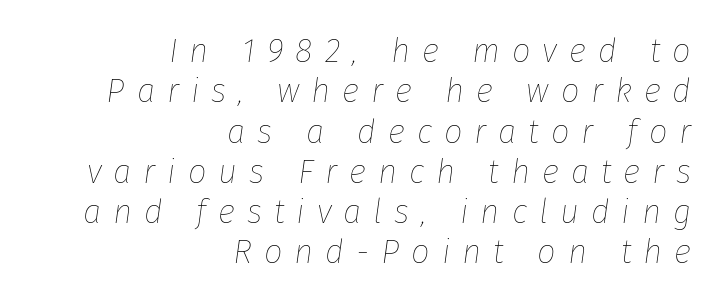
Tracking value appears strongly positive — letters spread wide. The typesetting does not lean heavy: it is not bold. Slanted lettering throughout. Think of a printed novel: that variable character pitch is what you see here. One-word summary of the alignment: right. Just letters on the line, the space beneath them empty.
